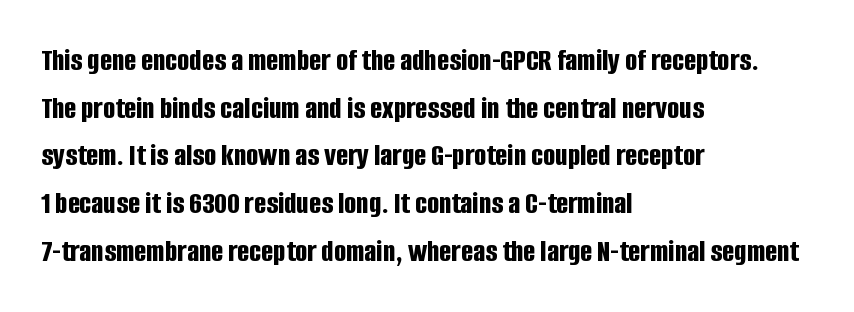
Q: Is the text bold? A: Yes.
Q: Is the text italic (slanted)? A: No, it is upright.
Q: Is the typeface a serif or a sans-serif typeface? A: Sans-serif.
Q: Is the text underlined? A: No.
Q: How is the paragraph aligned? A: Left-aligned.
Q: Is the spacing between letters normal or unusually wide? A: Normal.
Q: Is the spacing between lines tight, normal or loose? A: Normal.
Q: Width (condensed, normal, or wide)? A: Condensed.
Q: Stroke contrast? A: Low.
Q: x-height? A: Large.
Q: Monospaced? A: No.
